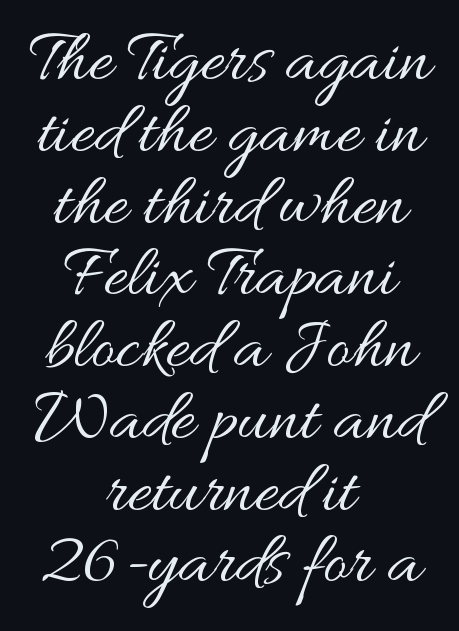
{"bold": "no", "weight": "regular", "width": "wide", "stroke_contrast": "medium", "x_height": "small", "monospaced": "no", "underline": "no", "align": "center", "line_spacing": "tight", "line_spacing_ratio": 0.97, "letter_spacing": "normal", "letter_spacing_em": 0.0, "glyph_px": 74}
